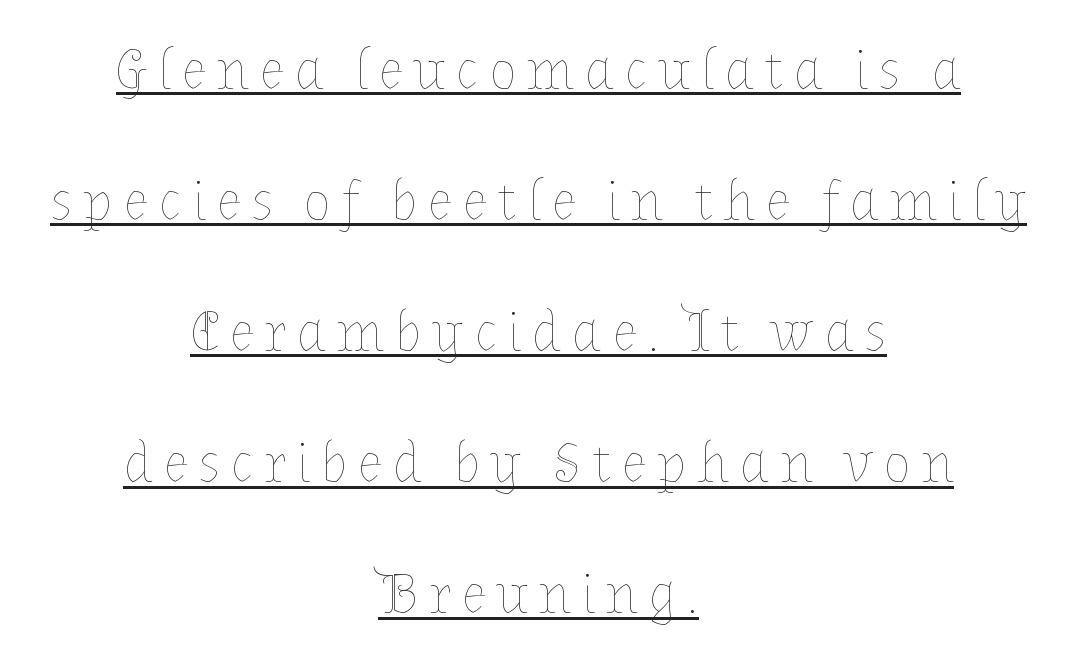
{"italic": "no", "bold": "no", "weight": "thin", "width": "normal", "stroke_contrast": "low", "x_height": "medium", "monospaced": "no", "underline": "yes", "align": "center", "line_spacing": "loose", "line_spacing_ratio": 2.3, "glyph_px": 57}
